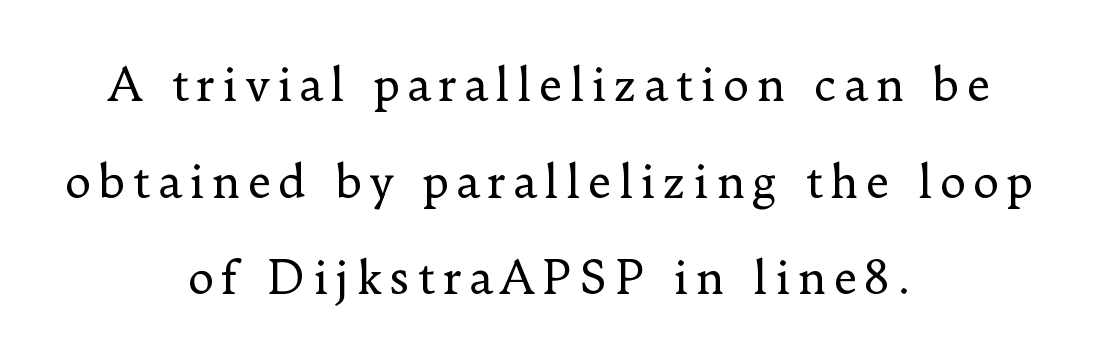
The image shows 45 px regular-weight serif type, upright; set centered, loose line spacing (2.15x), not underlined; low stroke contrast and a small x-height.
